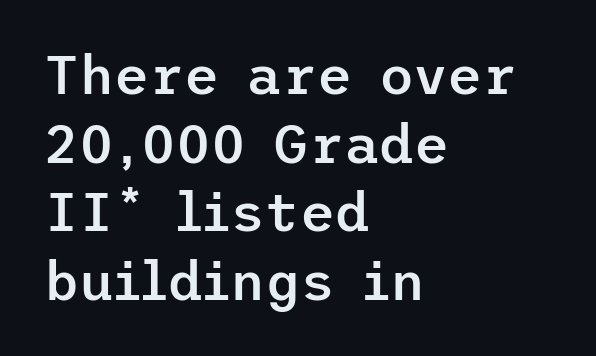
The characters look somewhat weighty, a semibold short of true bold. Each word holds together tightly as a unit, with standard inter-letter gaps. I'd call this a sans setting — the letters go barefoot. This rendering features lettering with no underline.
